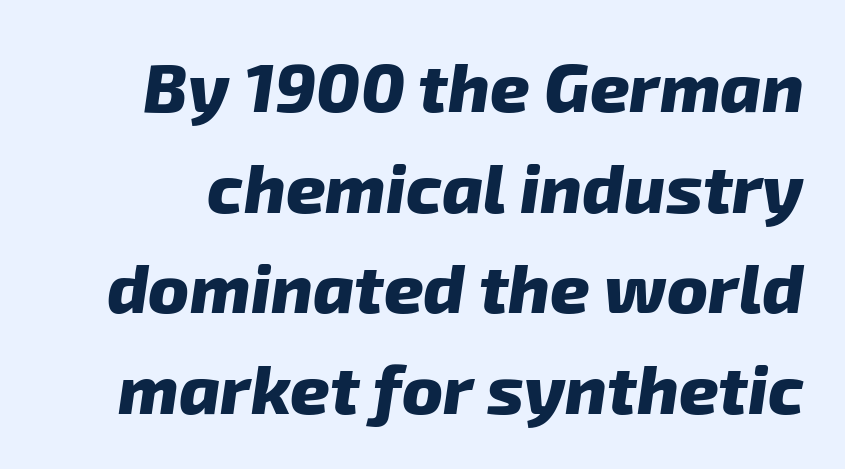
Q: Is the text bold? A: Yes.
Q: Is the typeface a serif or a sans-serif typeface? A: Sans-serif.
Q: Is the text underlined? A: No.
Q: Is the spacing between letters normal or unusually wide? A: Normal.
Q: Is the spacing between lines tight, normal or loose? A: Normal.
Q: Width (condensed, normal, or wide)? A: Normal.
Q: Stroke contrast? A: Low.
Q: x-height? A: Medium.
Q: Monospaced? A: No.
